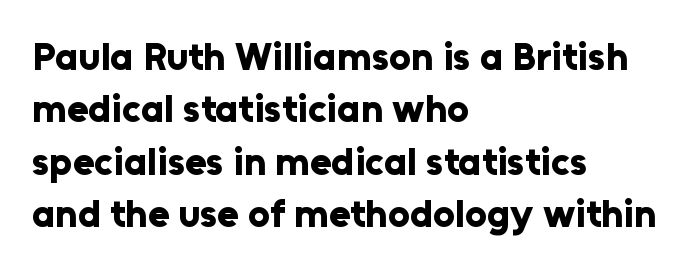
{"serif": "no", "italic": "no", "bold": "yes", "weight": "bold", "width": "normal", "stroke_contrast": "low", "x_height": "medium", "monospaced": "no", "underline": "no", "align": "left", "line_spacing": "normal", "line_spacing_ratio": 1.34, "letter_spacing": "normal", "letter_spacing_em": 0.0, "glyph_px": 39}
